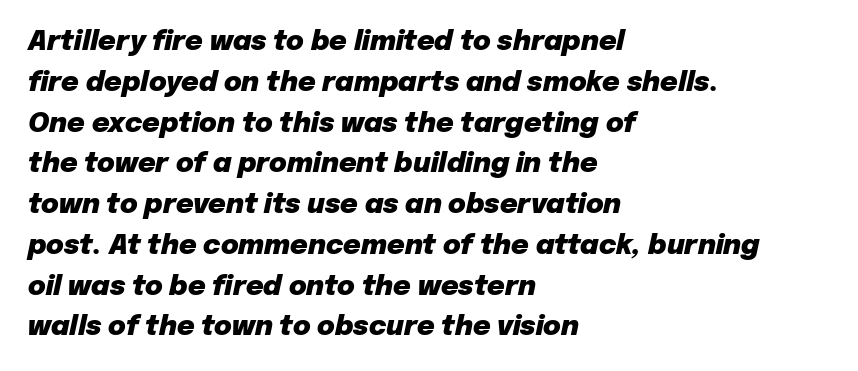
Q: Is the text bold? A: Yes.
Q: Is the text italic (slanted)? A: Yes, it leans right by about 12 degrees.
Q: Is the text underlined? A: No.
Q: How is the paragraph aligned? A: Left-aligned.
Q: Is the spacing between letters normal or unusually wide? A: Normal.
Q: Is the spacing between lines tight, normal or loose? A: Normal.
